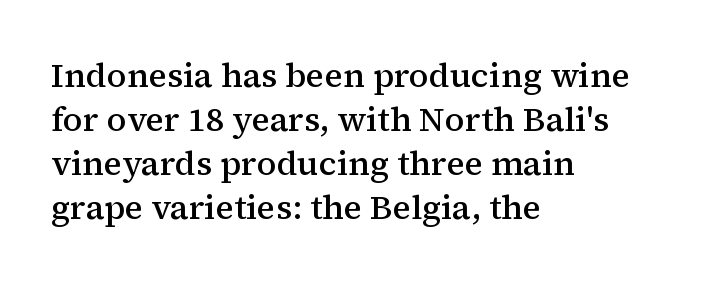
{"serif": "yes", "italic": "no", "bold": "semi", "weight": "semibold", "width": "normal", "stroke_contrast": "medium", "x_height": "medium", "monospaced": "no", "underline": "no", "align": "left", "line_spacing": "normal", "line_spacing_ratio": 1.29, "letter_spacing": "normal", "letter_spacing_em": 0.0, "glyph_px": 34}
